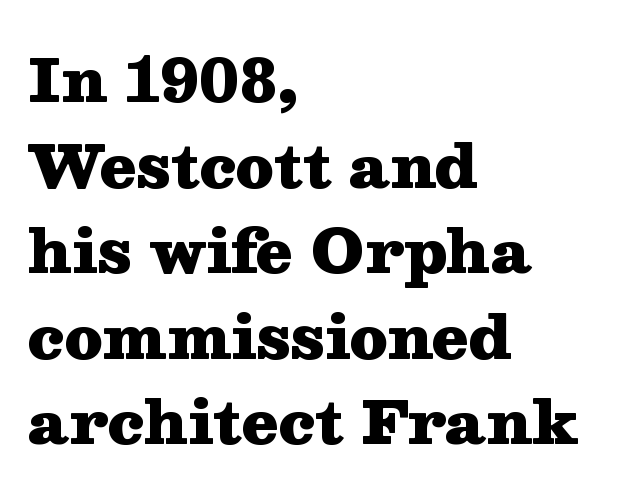
Q: Is the text bold? A: Yes.
Q: Is the text italic (slanted)? A: No, it is upright.
Q: Is the typeface a serif or a sans-serif typeface? A: Serif.
Q: Is the text underlined? A: No.
Q: How is the paragraph aligned? A: Left-aligned.
Q: Is the spacing between letters normal or unusually wide? A: Normal.
Q: Is the spacing between lines tight, normal or loose? A: Normal.
Q: Width (condensed, normal, or wide)? A: Wide.
Q: Stroke contrast? A: Medium.
Q: x-height? A: Medium.
Q: Monospaced? A: No.
